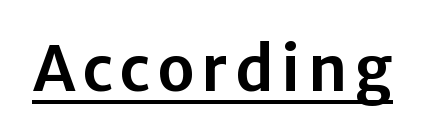
Q: Is the text italic (slanted)? A: No, it is upright.
Q: Is the typeface a serif or a sans-serif typeface? A: Sans-serif.
Q: Is the text underlined? A: Yes.
Q: Width (condensed, normal, or wide)? A: Normal.
Q: Stroke contrast? A: Low.
Q: x-height? A: Medium.
Q: Monospaced? A: No.
